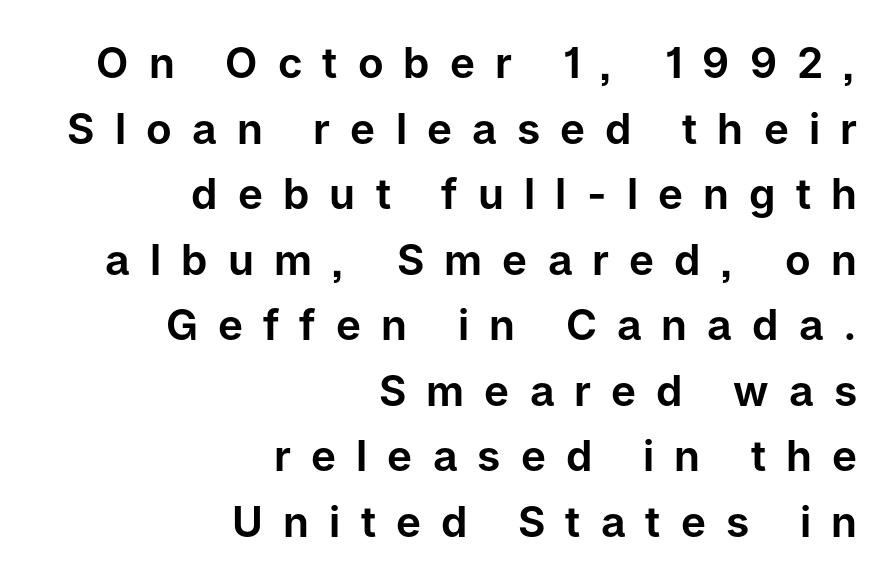
The image shows 42 px sans-serif type, upright; set right-aligned, normal line spacing (1.56x), unusually wide letter spacing (+0.48 em), not underlined; low stroke contrast and a medium x-height.
